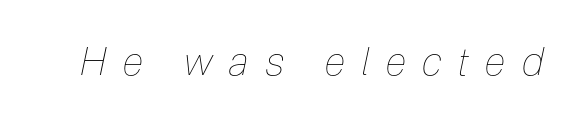
The characters are drawn with everyday or finer stroke widths. A typesetter would call this proportional, since set widths differ per character. Beneath every word, the page is bare. When letters slant like this, we call the style italic. Loose tracking; the words dissolve into strings of separated letters.
